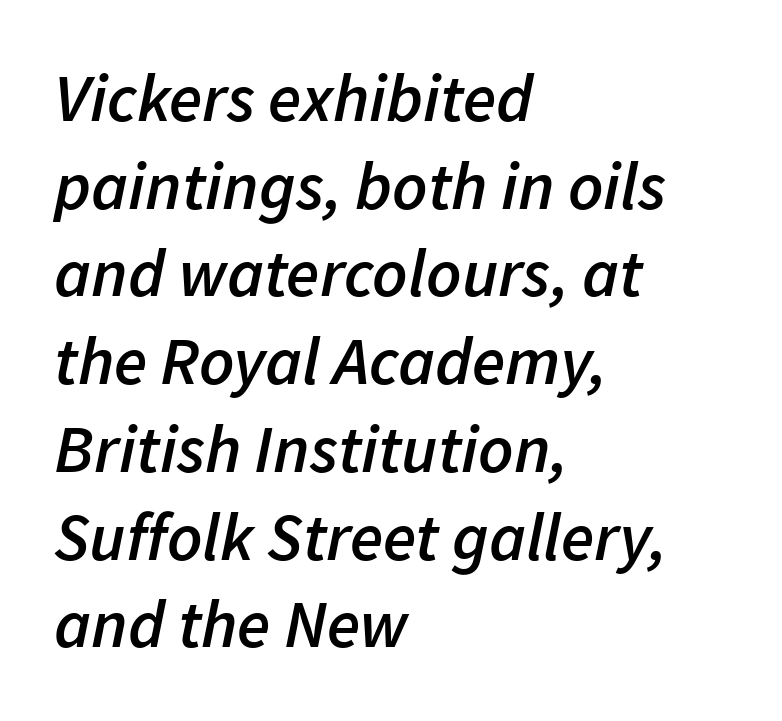
The image shows 68 px semibold type, italic (leaning right); set left-aligned, normal line spacing (1.29x), normal letter spacing, not underlined; low stroke contrast and a medium x-height.
